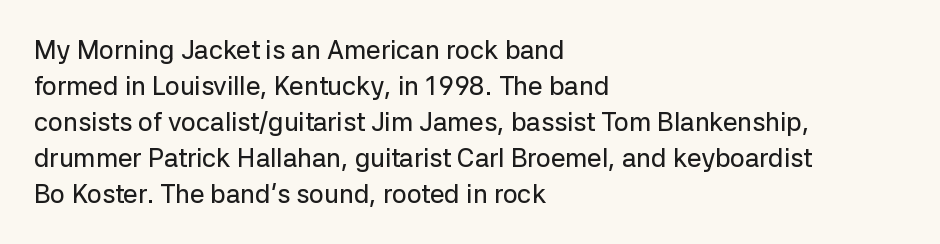
Q: Is the text italic (slanted)? A: No, it is upright.
Q: Is the text underlined? A: No.
Q: How is the paragraph aligned? A: Left-aligned.
Q: Is the spacing between letters normal or unusually wide? A: Normal.
Q: Is the spacing between lines tight, normal or loose? A: Normal.
